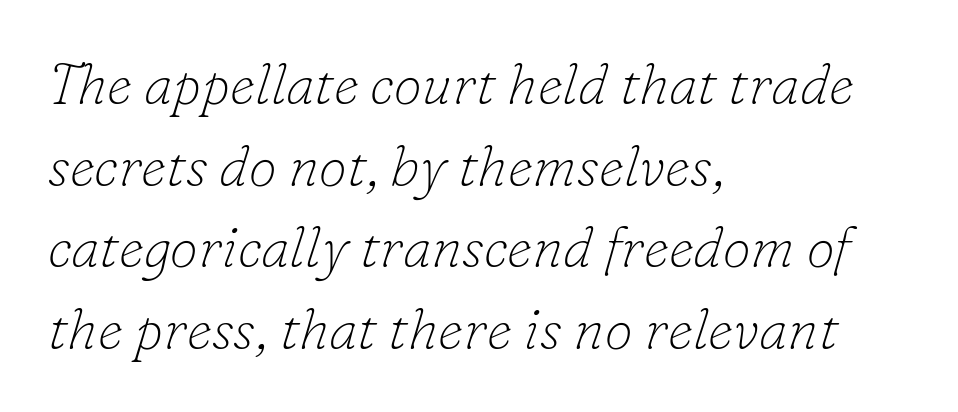
Q: Is the text bold? A: No.
Q: Is the text italic (slanted)? A: Yes, it leans right by about 16 degrees.
Q: Is the typeface a serif or a sans-serif typeface? A: Serif.
Q: Is the text underlined? A: No.
Q: How is the paragraph aligned? A: Left-aligned.
Q: Is the spacing between letters normal or unusually wide? A: Normal.
Q: Is the spacing between lines tight, normal or loose? A: Normal.
Q: Width (condensed, normal, or wide)? A: Normal.
Q: Stroke contrast? A: Low.
Q: x-height? A: Small.
Q: Monospaced? A: No.
